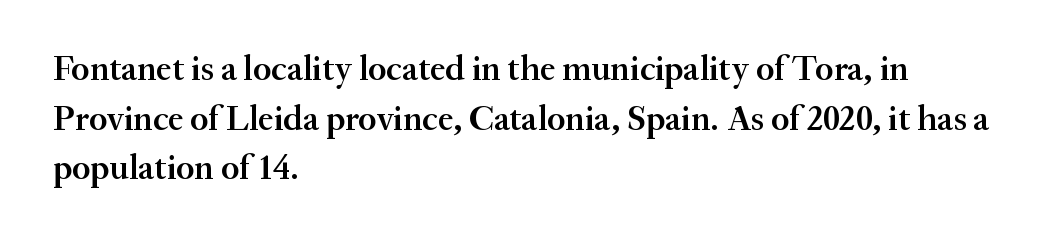
Q: Is the text bold? A: Semi-bold.
Q: Is the text italic (slanted)? A: No, it is upright.
Q: Is the typeface a serif or a sans-serif typeface? A: Serif.
Q: Is the text underlined? A: No.
Q: How is the paragraph aligned? A: Left-aligned.
Q: Is the spacing between letters normal or unusually wide? A: Normal.
Q: Is the spacing between lines tight, normal or loose? A: Normal.
Q: Width (condensed, normal, or wide)? A: Normal.
Q: Stroke contrast? A: Medium.
Q: x-height? A: Small.
Q: Monospaced? A: No.
